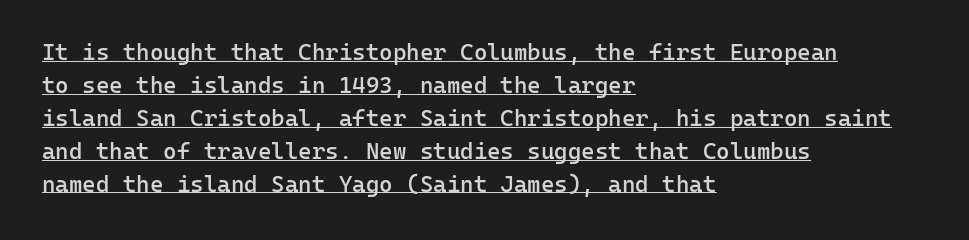
Upright lettering throughout. This sample uses plain, unmodified letter spacing. Leftover space on each line is placed entirely after the last word. Notice the strokes are somewhat thickened but not fully heavy: this is a semibold. What's the leading like? Ordinary, nothing unusual.
